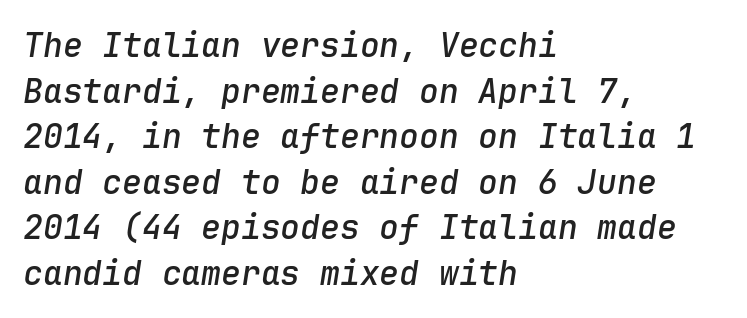
{"italic": "yes", "lean": "right", "slant_degrees": 9, "bold": "semi", "weight": "semibold", "width": "normal", "stroke_contrast": "low", "x_height": "medium", "monospaced": "yes", "underline": "no", "align": "left", "line_spacing": "normal", "line_spacing_ratio": 1.38, "letter_spacing": "normal", "letter_spacing_em": 0.0, "glyph_px": 33}
